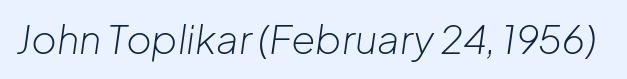
The image shows 39 px light type, italic (leaning right); set normal letter spacing, not underlined; low stroke contrast and a medium x-height.
